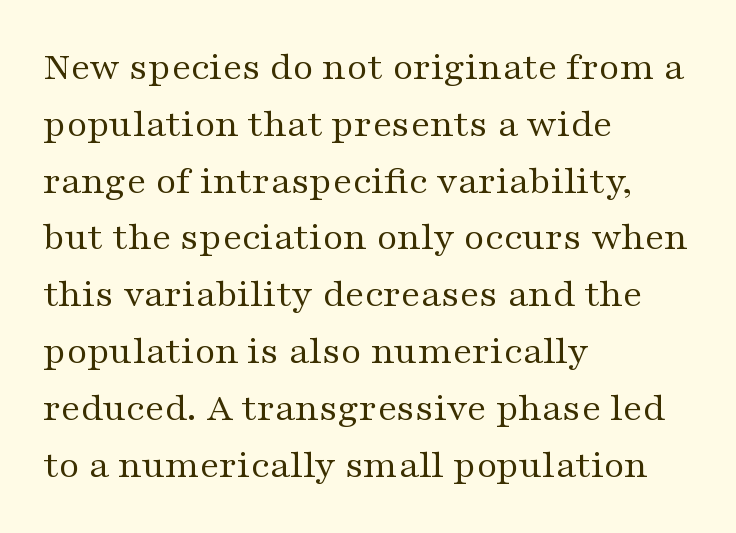
The image shows 40 px regular-weight, wide serif type, upright; set left-aligned, normal line spacing (1.42x), normal letter spacing, not underlined; medium stroke contrast and a medium x-height.
